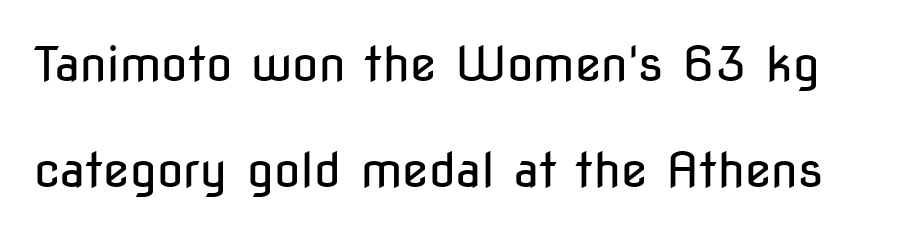
This is sans-serif lettering, the kind often seen on screens and signage. The string is rendered with underlining switched off. Here the glyphs are tracked normally, forming tight word shapes. The line-height multiplier appears high, well above default. Note the varied advance widths — an 'i' is clearly narrower than an 'm'. Nope, not italic — everything's standing straight.
